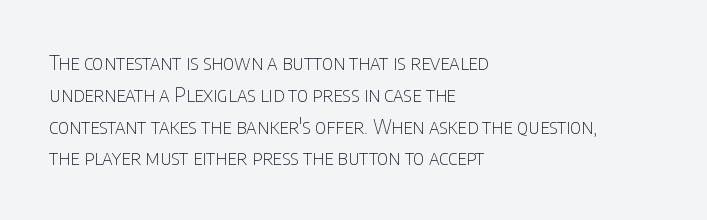
Q: Is the text bold? A: No.
Q: Is the text italic (slanted)? A: No, it is upright.
Q: Is the text underlined? A: No.
Q: How is the paragraph aligned? A: Left-aligned.
Q: Is the spacing between letters normal or unusually wide? A: Normal.
Q: Is the spacing between lines tight, normal or loose? A: Normal.
